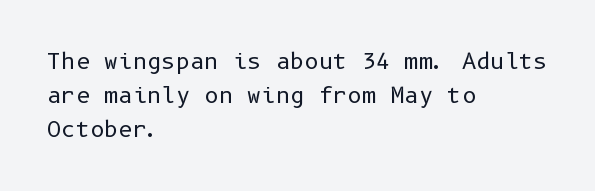
Q: Is the text bold? A: No.
Q: Is the text italic (slanted)? A: No, it is upright.
Q: Is the text underlined? A: No.
Q: How is the paragraph aligned? A: Left-aligned.
Q: Is the spacing between letters normal or unusually wide? A: Normal.
Q: Is the spacing between lines tight, normal or loose? A: Normal.
